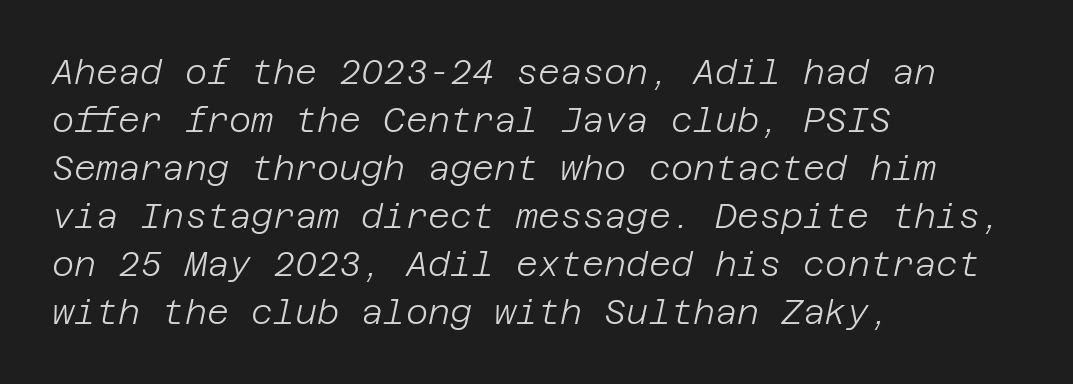
{"italic": "yes", "lean": "right", "slant_degrees": 12, "bold": "no", "weight": "light", "width": "normal", "stroke_contrast": "low", "x_height": "large", "underline": "no", "align": "left", "line_spacing": "normal", "line_spacing_ratio": 1.41, "letter_spacing": "normal", "letter_spacing_em": 0.0, "glyph_px": 34}
